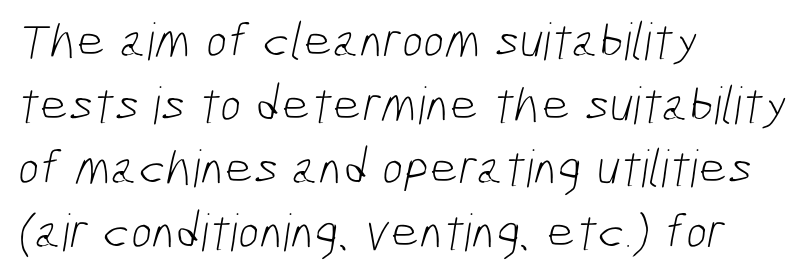
Q: Is the text bold? A: No.
Q: Is the typeface a serif or a sans-serif typeface? A: Sans-serif.
Q: Is the text underlined? A: No.
Q: How is the paragraph aligned? A: Left-aligned.
Q: Is the spacing between letters normal or unusually wide? A: Normal.
Q: Is the spacing between lines tight, normal or loose? A: Normal.
Q: Width (condensed, normal, or wide)? A: Condensed.
Q: Stroke contrast? A: Low.
Q: x-height? A: Medium.
Q: Monospaced? A: No.
